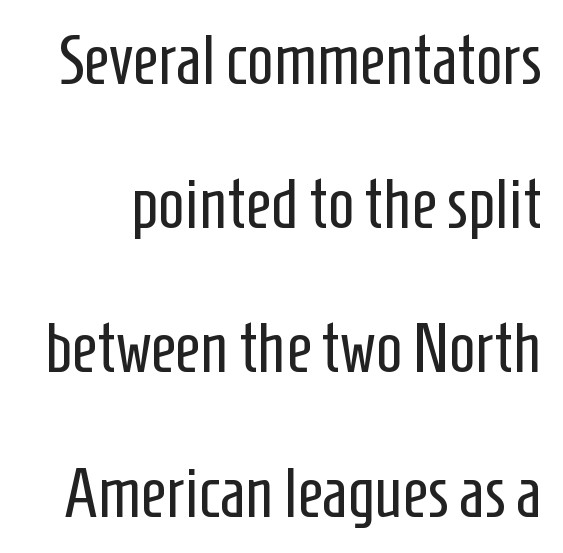
Q: Is the text bold? A: No.
Q: Is the text italic (slanted)? A: No, it is upright.
Q: Is the typeface a serif or a sans-serif typeface? A: Sans-serif.
Q: Is the text underlined? A: No.
Q: Is the spacing between letters normal or unusually wide? A: Normal.
Q: Is the spacing between lines tight, normal or loose? A: Loose.
Q: Width (condensed, normal, or wide)? A: Condensed.
Q: Stroke contrast? A: Low.
Q: x-height? A: Medium.
Q: Monospaced? A: No.
